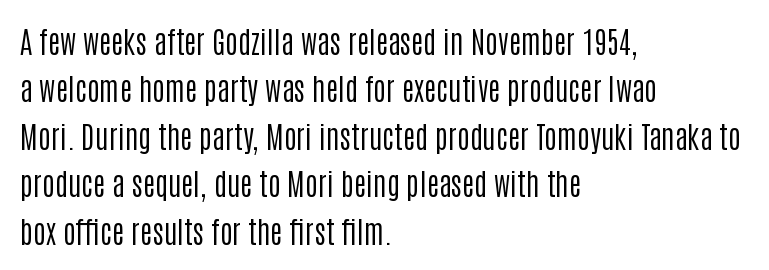
The image shows 30 px regular-weight, condensed sans-serif type, upright; set left-aligned, normal line spacing (1.58x), normal letter spacing, not underlined; low stroke contrast and a large x-height.
